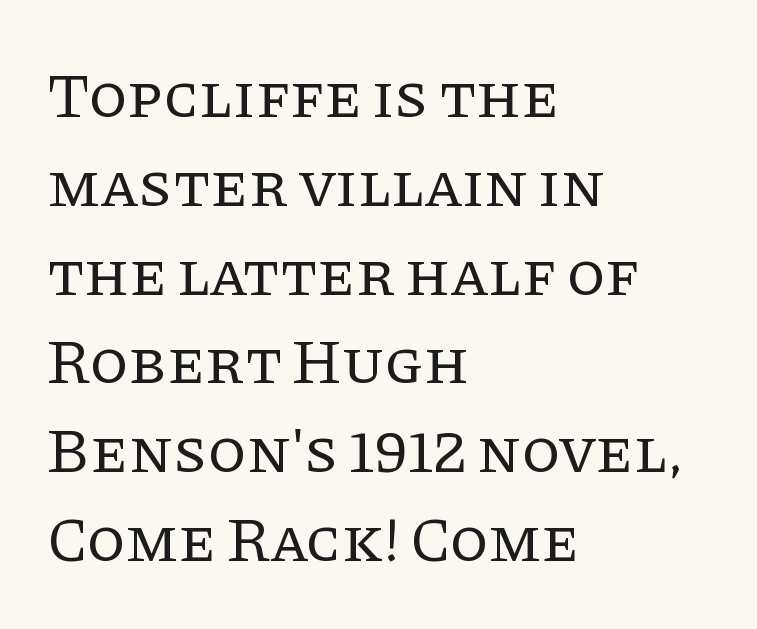
Q: Is the text bold? A: No.
Q: Is the text italic (slanted)? A: No, it is upright.
Q: Is the typeface a serif or a sans-serif typeface? A: Serif.
Q: Is the text underlined? A: No.
Q: How is the paragraph aligned? A: Left-aligned.
Q: Is the spacing between letters normal or unusually wide? A: Normal.
Q: Is the spacing between lines tight, normal or loose? A: Normal.
Q: Width (condensed, normal, or wide)? A: Normal.
Q: Stroke contrast? A: Low.
Q: x-height? A: Large.
Q: Monospaced? A: No.
